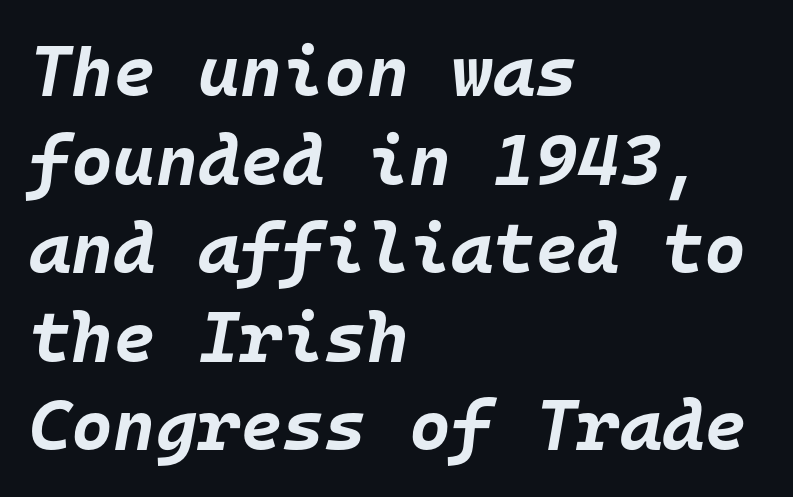
The image shows 72 px bold type, italic (leaning right), monospaced; set left-aligned, line spacing 1.23x, normal letter spacing, not underlined; low stroke contrast and a large x-height.
